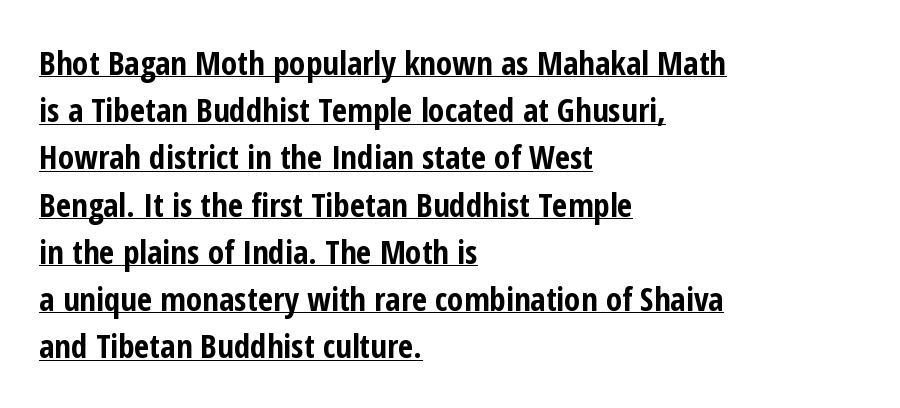
Q: Is the text bold? A: Yes.
Q: Is the text italic (slanted)? A: No, it is upright.
Q: Is the typeface a serif or a sans-serif typeface? A: Sans-serif.
Q: Is the text underlined? A: Yes.
Q: How is the paragraph aligned? A: Left-aligned.
Q: Is the spacing between letters normal or unusually wide? A: Normal.
Q: Is the spacing between lines tight, normal or loose? A: Normal.
Q: Width (condensed, normal, or wide)? A: Condensed.
Q: Stroke contrast? A: Low.
Q: x-height? A: Medium.
Q: Monospaced? A: No.
